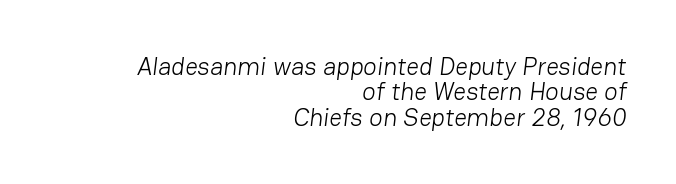
Q: Is the text bold? A: No.
Q: Is the text underlined? A: No.
Q: How is the paragraph aligned? A: Right-aligned.
Q: Is the spacing between letters normal or unusually wide? A: Normal.
Q: Is the spacing between lines tight, normal or loose? A: Tight.
